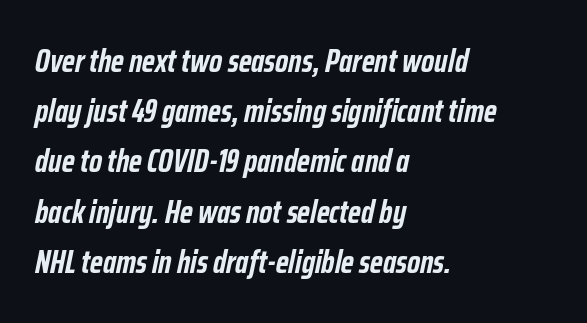
The image shows 32 px semibold, condensed type, italic (leaning right); set left-aligned, normal line spacing (1.57x), normal letter spacing, not underlined; low stroke contrast and a medium x-height.
